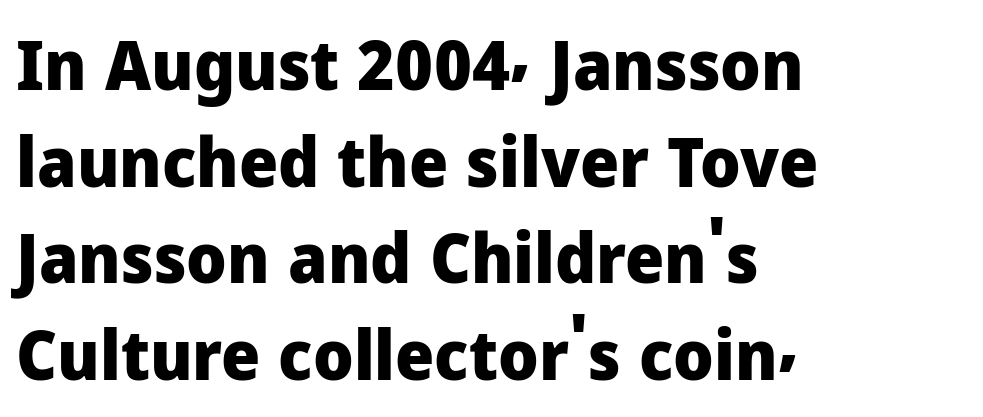
Q: Is the text bold? A: Yes.
Q: Is the text italic (slanted)? A: No, it is upright.
Q: Is the typeface a serif or a sans-serif typeface? A: Sans-serif.
Q: Is the text underlined? A: No.
Q: How is the paragraph aligned? A: Left-aligned.
Q: Is the spacing between letters normal or unusually wide? A: Normal.
Q: Is the spacing between lines tight, normal or loose? A: Normal.
Q: Width (condensed, normal, or wide)? A: Normal.
Q: Stroke contrast? A: Low.
Q: x-height? A: Medium.
Q: Monospaced? A: No.
